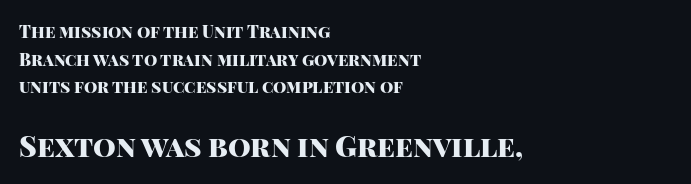
Q: Is the text bold? A: Yes.
Q: Is the text italic (slanted)? A: No, it is upright.
Q: Is the typeface a serif or a sans-serif typeface? A: Sans-serif.
Q: Is the text underlined? A: No.
Q: How is the paragraph aligned? A: Left-aligned.
Q: Is the spacing between letters normal or unusually wide? A: Normal.
Q: Is the spacing between lines tight, normal or loose? A: Normal.
Q: Which block of text is set in a larger size, the first (top) or the second (bottom)? A: The second (bottom) one.
Q: Width (condensed, normal, or wide)? A: Normal.
Q: Stroke contrast? A: High.
Q: x-height? A: Large.
Q: Monospaced? A: No.
